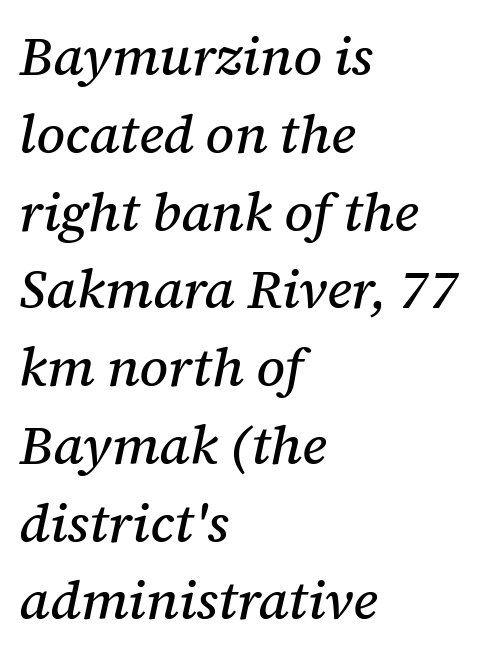
The image shows 54 px serif type, italic (leaning right); set left-aligned, normal line spacing (1.44x), normal letter spacing, not underlined; medium stroke contrast and a medium x-height.
